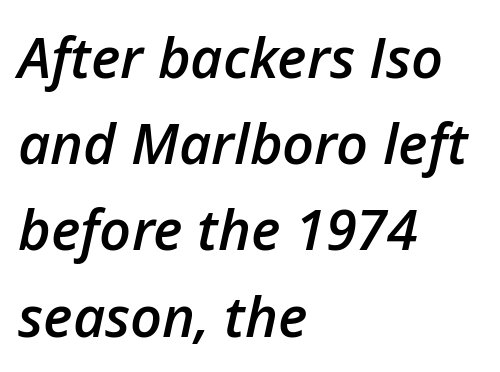
How would I describe the line gaps? Plain and ordinary. The horizontal fit of the characters is conventional and even. Does the weight exceed regular? Yes, but only to semibold. These lines stack with their left ends in a neat column.
